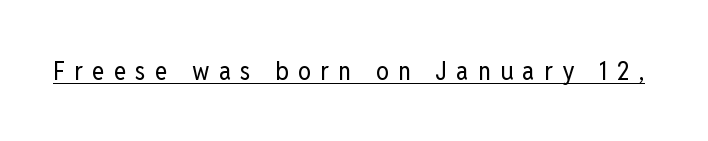
Look at the tracking — it's clearly loosened, letters drifting apart. Quick note: not italic, upright. This is not heavy type; no bold has been used. Underline: present.
